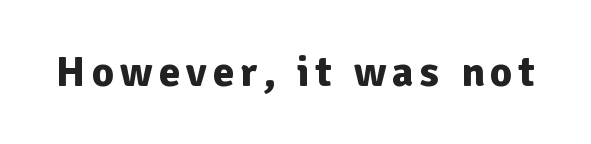
The image shows 43 px bold sans-serif type, upright; set not underlined; low stroke contrast and a medium x-height.
